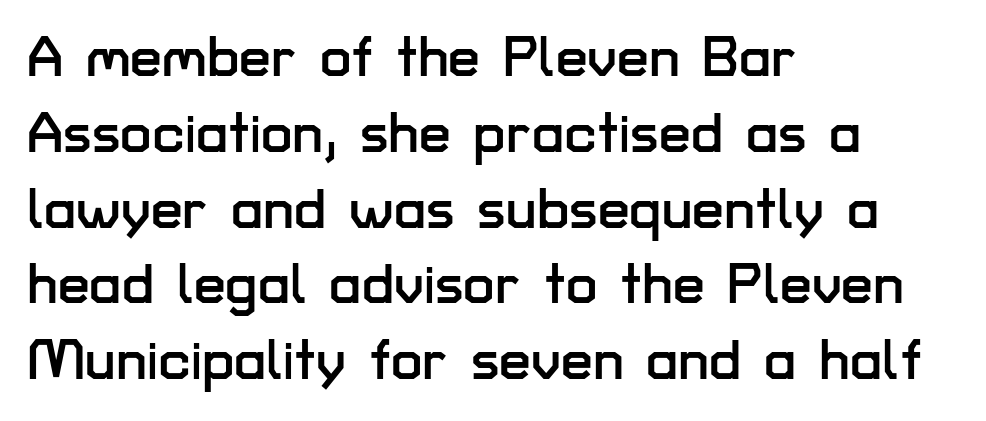
Q: Is the text italic (slanted)? A: No, it is upright.
Q: Is the typeface a serif or a sans-serif typeface? A: Sans-serif.
Q: Is the text underlined? A: No.
Q: How is the paragraph aligned? A: Left-aligned.
Q: Is the spacing between letters normal or unusually wide? A: Normal.
Q: Is the spacing between lines tight, normal or loose? A: Normal.
Q: Width (condensed, normal, or wide)? A: Normal.
Q: Stroke contrast? A: Low.
Q: x-height? A: Medium.
Q: Monospaced? A: No.
